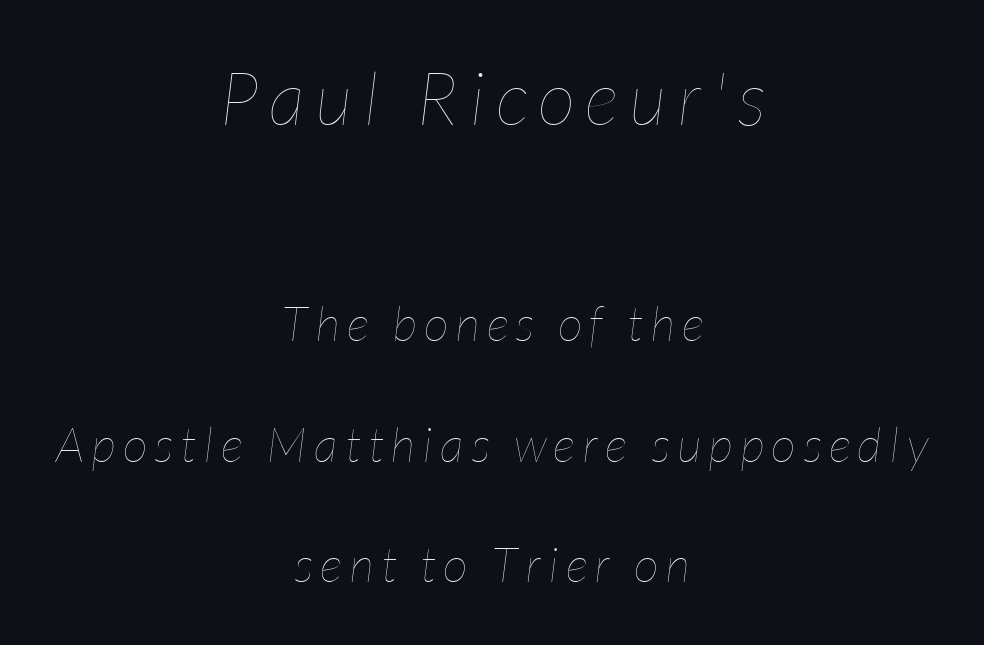
Q: Is the text bold? A: No.
Q: Is the text italic (slanted)? A: Yes, it leans right by about 7 degrees.
Q: Is the text underlined? A: No.
Q: How is the paragraph aligned? A: Centered.
Q: Is the spacing between lines tight, normal or loose? A: Loose.
Q: Which block of text is set in a larger size, the first (top) or the second (bottom)? A: The first (top) one.
Q: Width (condensed, normal, or wide)? A: Condensed.
Q: Stroke contrast? A: Low.
Q: x-height? A: Medium.
Q: Monospaced? A: No.
